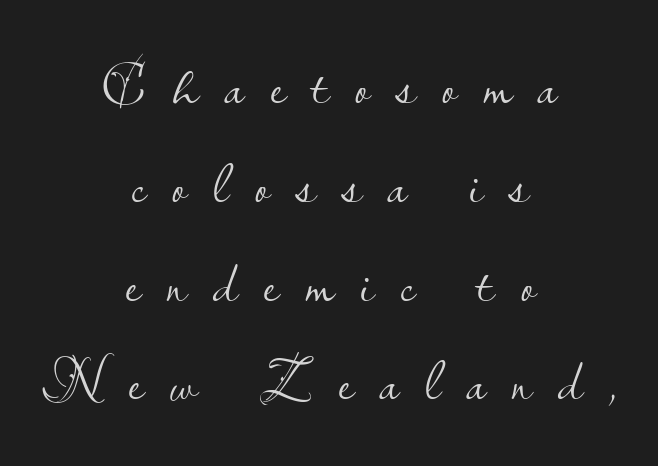
The image shows 61 px light sans-serif type; set centered, normal line spacing (1.62x), unusually wide letter spacing (+0.43 em), not underlined; low stroke contrast and a small x-height.
